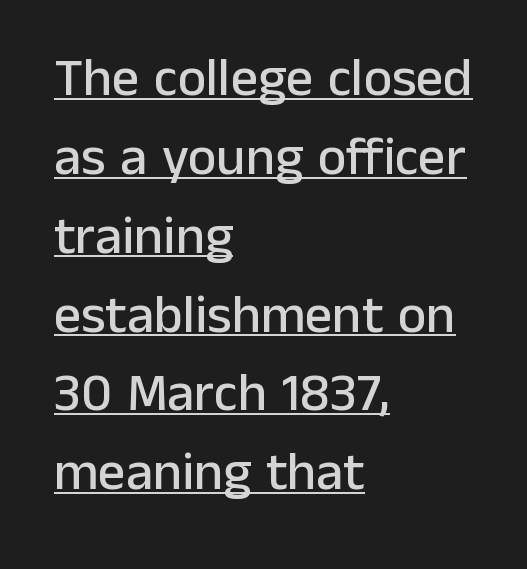
The image shows 54 px sans-serif type, upright; set left-aligned, normal line spacing (1.46x), normal letter spacing, underlined; low stroke contrast and a medium x-height.
